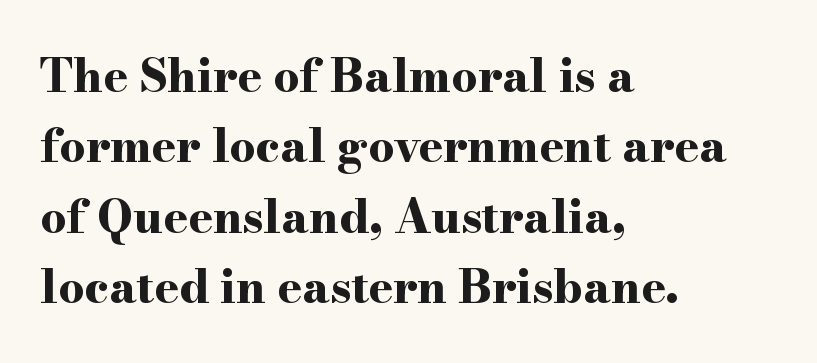
The image shows 46 px bold, wide serif type, upright; set left-aligned, normal line spacing (1.53x), normal letter spacing, not underlined; high stroke contrast and a small x-height.
